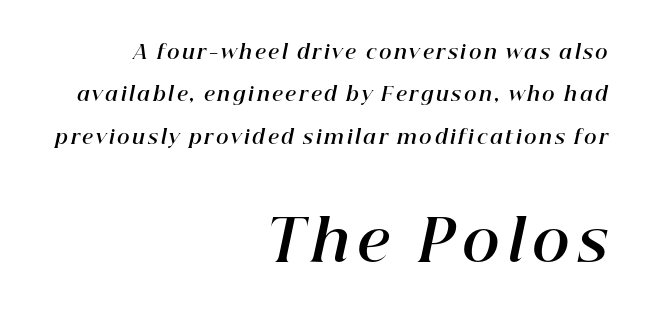
{"italic": "yes", "lean": "right", "slant_degrees": 12, "bold": "yes", "weight": "bold", "width": "normal", "stroke_contrast": "high", "x_height": "medium", "monospaced": "no", "underline": "no", "align": "right", "line_spacing": "loose", "line_spacing_ratio": 2.23, "larger_block": "second", "size_ratio": 3.0, "glyph_px": 57}
